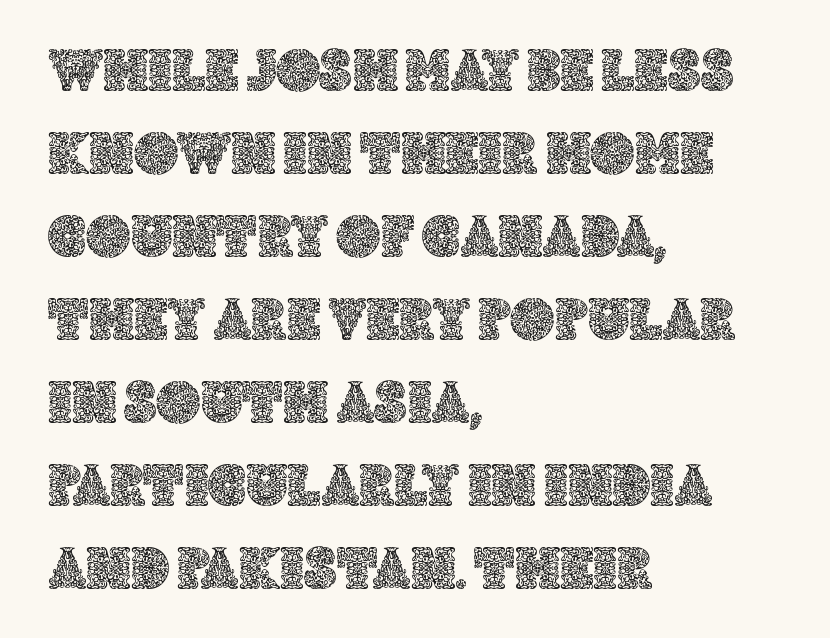
Line spacing here is normal. This rendering features lettering with no underline. The setting favours the left margin, as ordinary paragraphs usually do. You can tell it's not italic because the verticals are truly vertical.
